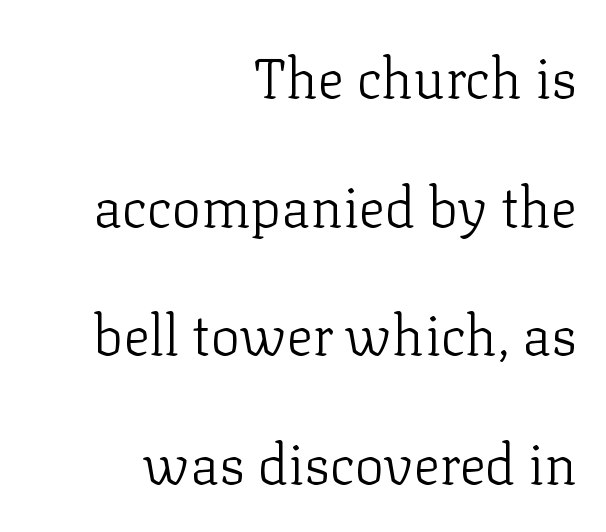
No extra ink here — the face is not bold. Here the designer chose a conventional face with non-uniform glyph widths. Tall strokes in this sample are plumb rather than angled. How would I describe the line gaps? Wide and relaxed. No word sits above an underline.
